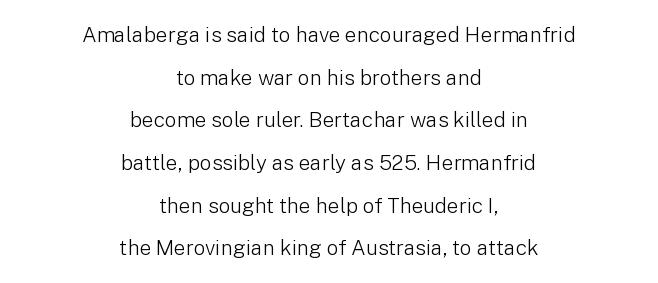
Plain, unruled lines of type. Heft: none added — not bold. Words appear dense and cohesive because spacing is normal. Every character sits straight up, as roman type does.
